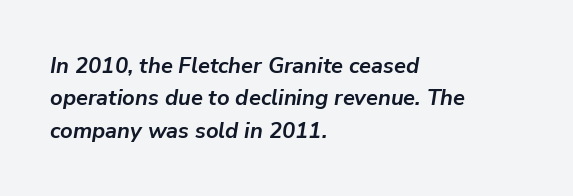
{"italic": "yes", "lean": "right", "slant_degrees": 9, "bold": "yes", "underline": "no", "align": "left", "line_spacing": "normal", "line_spacing_ratio": 1.47, "letter_spacing": "normal", "letter_spacing_em": 0.0, "glyph_px": 22}
